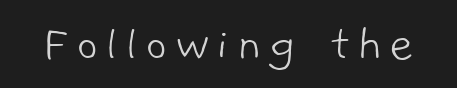
The words here are not underlined. Look at the bottom of the vertical strokes: they stop flat, with no serifs. No heavy texture on the line: the type isn't bold. The letters advance in unequal steps, a hallmark of proportional type.
